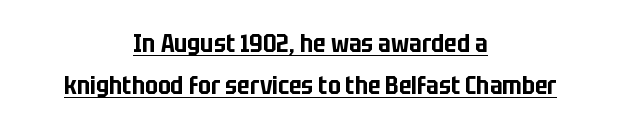
The image shows 25 px text type, upright; set centered, normal line spacing (1.68x), normal letter spacing, underlined.
